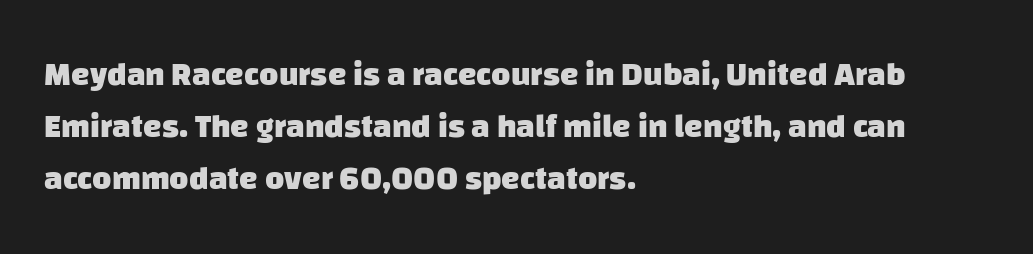
The image shows 33 px heavy sans-serif type; set left-aligned, normal line spacing (1.57x), normal letter spacing, not underlined; low stroke contrast and a large x-height.
